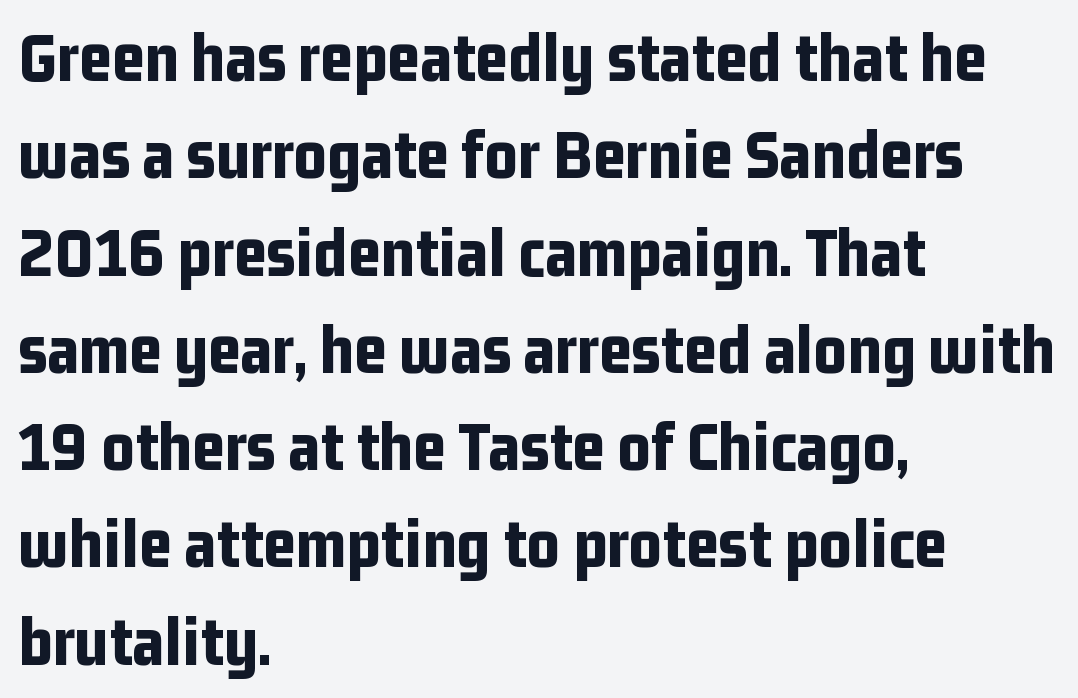
Q: Is the text bold? A: Yes.
Q: Is the text italic (slanted)? A: No, it is upright.
Q: Is the typeface a serif or a sans-serif typeface? A: Sans-serif.
Q: Is the text underlined? A: No.
Q: How is the paragraph aligned? A: Left-aligned.
Q: Is the spacing between letters normal or unusually wide? A: Normal.
Q: Is the spacing between lines tight, normal or loose? A: Normal.
Q: Width (condensed, normal, or wide)? A: Condensed.
Q: Stroke contrast? A: Low.
Q: x-height? A: Medium.
Q: Monospaced? A: No.
